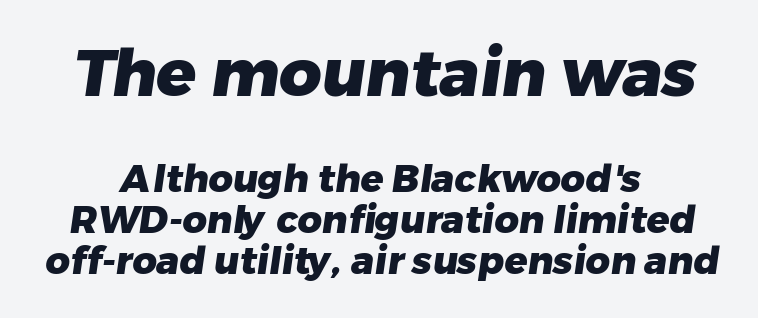
Q: Is the text bold? A: Yes.
Q: Is the typeface a serif or a sans-serif typeface? A: Sans-serif.
Q: Is the text underlined? A: No.
Q: How is the paragraph aligned? A: Centered.
Q: Is the spacing between letters normal or unusually wide? A: Normal.
Q: Is the spacing between lines tight, normal or loose? A: Tight.
Q: Which block of text is set in a larger size, the first (top) or the second (bottom)? A: The first (top) one.
Q: Width (condensed, normal, or wide)? A: Normal.
Q: Stroke contrast? A: Low.
Q: x-height? A: Medium.
Q: Monospaced? A: No.
